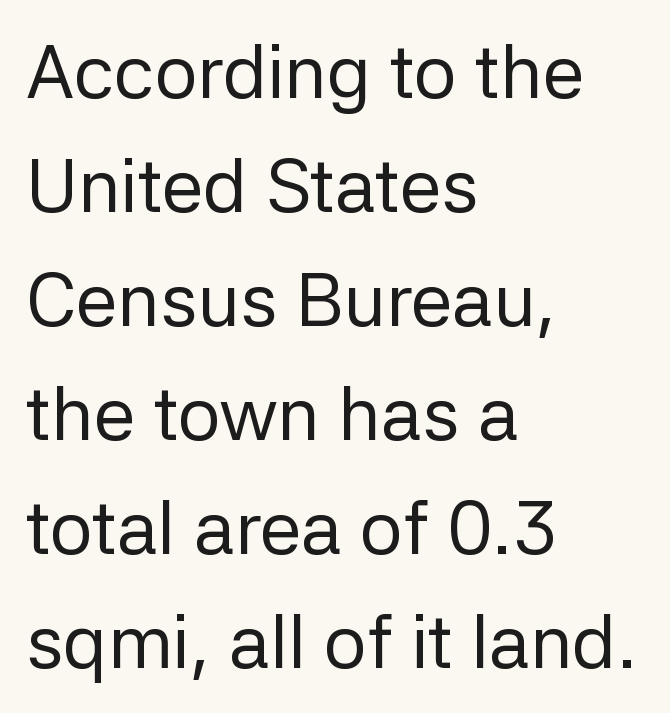
Q: Is the text bold? A: No.
Q: Is the text italic (slanted)? A: No, it is upright.
Q: Is the typeface a serif or a sans-serif typeface? A: Sans-serif.
Q: Is the text underlined? A: No.
Q: How is the paragraph aligned? A: Left-aligned.
Q: Is the spacing between letters normal or unusually wide? A: Normal.
Q: Is the spacing between lines tight, normal or loose? A: Normal.
Q: Width (condensed, normal, or wide)? A: Normal.
Q: Stroke contrast? A: Low.
Q: x-height? A: Medium.
Q: Monospaced? A: No.
